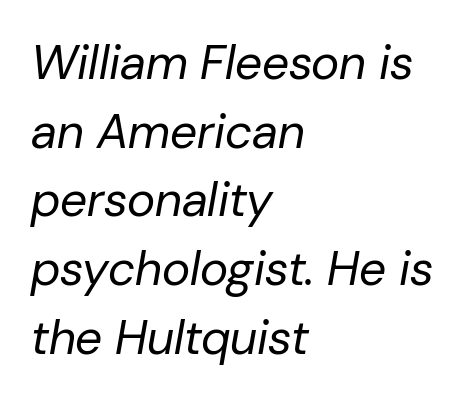
The baseline area is clear. Each new line begins a customary step beneath the previous one. The rendering uses natural spacing where letterforms have individual widths. The line texture is even and compact thanks to regular tracking.
